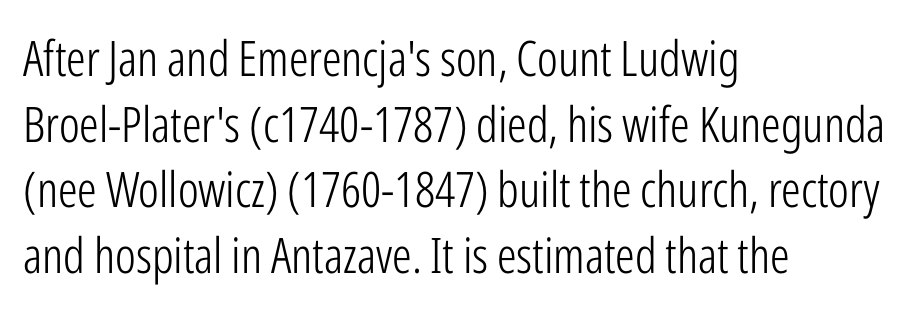
Q: Is the text bold? A: No.
Q: Is the text italic (slanted)? A: No, it is upright.
Q: Is the typeface a serif or a sans-serif typeface? A: Sans-serif.
Q: Is the text underlined? A: No.
Q: How is the paragraph aligned? A: Left-aligned.
Q: Is the spacing between letters normal or unusually wide? A: Normal.
Q: Is the spacing between lines tight, normal or loose? A: Normal.
Q: Width (condensed, normal, or wide)? A: Condensed.
Q: Stroke contrast? A: Low.
Q: x-height? A: Medium.
Q: Monospaced? A: No.
